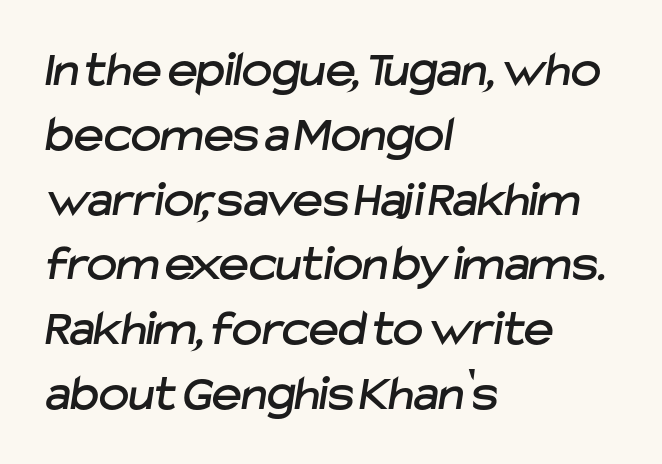
Q: Is the typeface a serif or a sans-serif typeface? A: Sans-serif.
Q: Is the text underlined? A: No.
Q: How is the paragraph aligned? A: Left-aligned.
Q: Is the spacing between letters normal or unusually wide? A: Normal.
Q: Is the spacing between lines tight, normal or loose? A: Normal.
Q: Width (condensed, normal, or wide)? A: Normal.
Q: Stroke contrast? A: Low.
Q: x-height? A: Medium.
Q: Monospaced? A: No.
